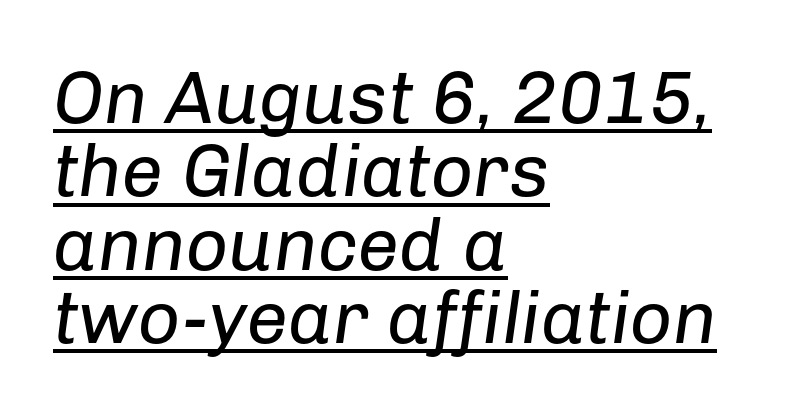
The weight tops out at a normal text grade. Default kerning and tracking; the words read as compact shapes. There's an unmistakable incline to the writing here. Like a heading marked for emphasis, these lines bear an underscore. A typesetter would call this proportional, since set widths differ per character. Caption: multi-line text, flush left, ragged right.
